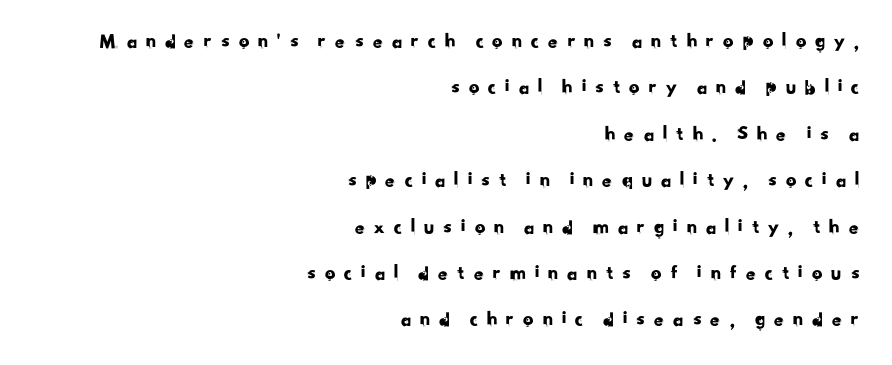
{"underline": "no", "align": "right", "line_spacing": "loose", "line_spacing_ratio": 2.21, "letter_spacing": "wide", "letter_spacing_em": 0.35, "glyph_px": 21}
